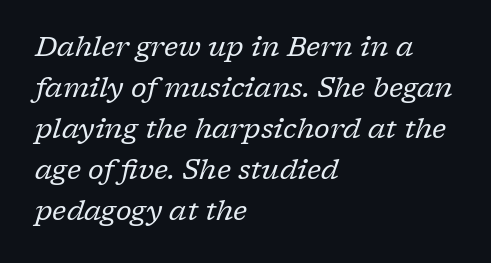
Check where the strokes stop: tiny serifs finish them off. No chunkiness to these letters — they're not bold. Each word holds together tightly as a unit, with standard inter-letter gaps. Horizontal alignment here is leftward, the default for most running prose. Yep, that's italic — everything's leaning. How would I describe the line gaps? Plain and ordinary.
